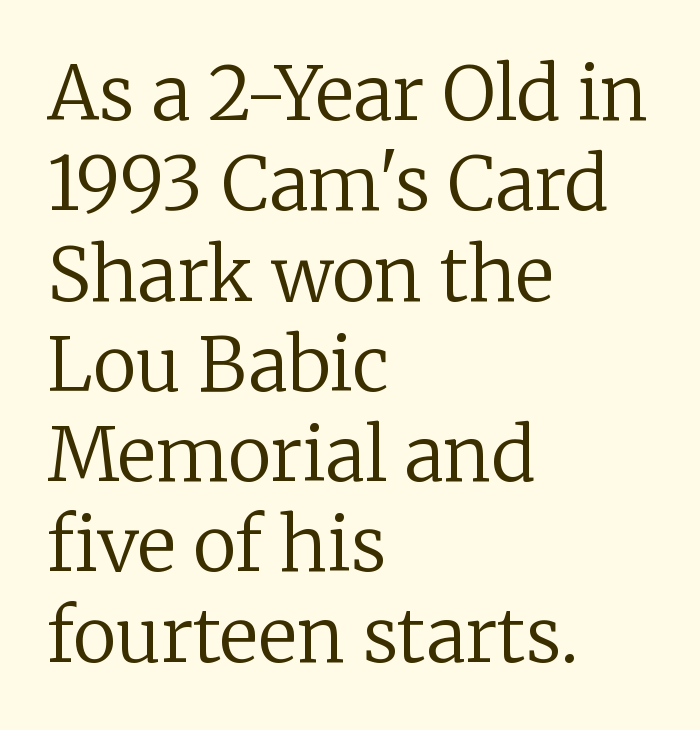
{"serif": "yes", "italic": "no", "bold": "no", "weight": "regular", "width": "normal", "stroke_contrast": "low", "x_height": "medium", "monospaced": "no", "underline": "no", "align": "left", "line_spacing_ratio": 1.22, "letter_spacing": "normal", "letter_spacing_em": 0.0, "glyph_px": 74}
